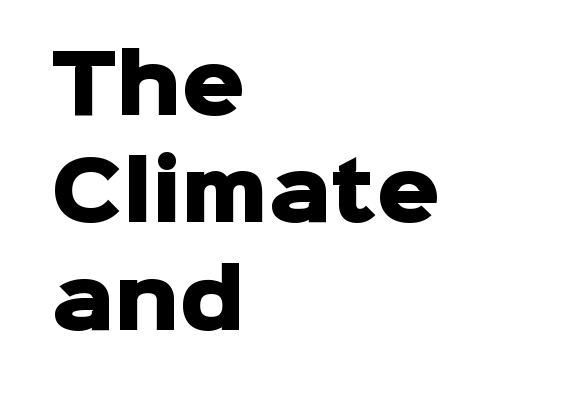
The image shows 79 px heavy sans-serif type, upright; set left-aligned, normal line spacing (1.36x), normal letter spacing, not underlined; low stroke contrast and a medium x-height.
